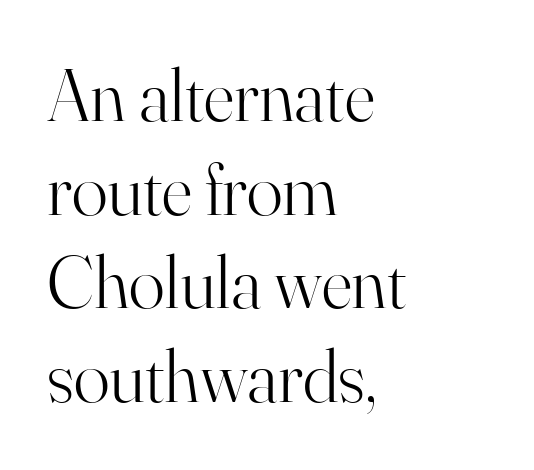
{"serif": "yes", "italic": "no", "bold": "no", "weight": "light", "width": "normal", "stroke_contrast": "high", "x_height": "small", "monospaced": "no", "underline": "no", "align": "left", "line_spacing": "normal", "line_spacing_ratio": 1.25, "letter_spacing": "normal", "letter_spacing_em": 0.0, "glyph_px": 75}
